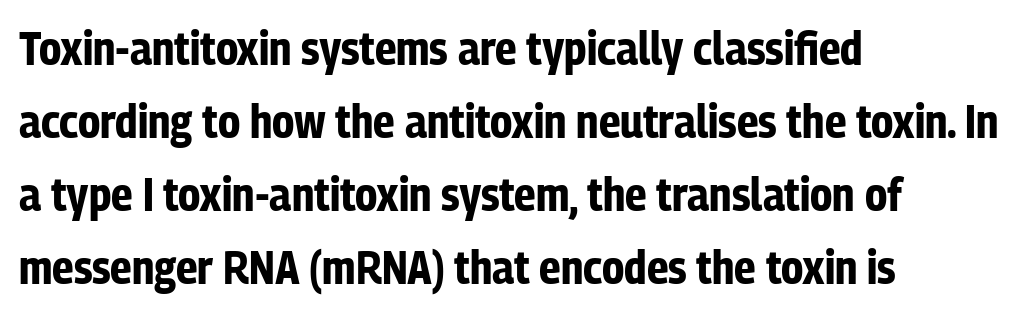
{"serif": "no", "italic": "no", "bold": "yes", "weight": "bold", "width": "condensed", "stroke_contrast": "low", "x_height": "medium", "monospaced": "no", "underline": "no", "align": "left", "line_spacing": "normal", "line_spacing_ratio": 1.55, "letter_spacing": "normal", "letter_spacing_em": 0.0, "glyph_px": 47}
